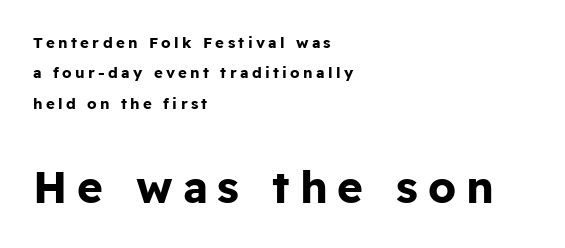
A typesetter would call this proportional, since set widths differ per character. Notice the wide empty band between every row — that's loose leading. Typesetter's note: full bold, strokes at maximum text heaviness. Students, note that the glyphs here are deliberately spaced far apart.
